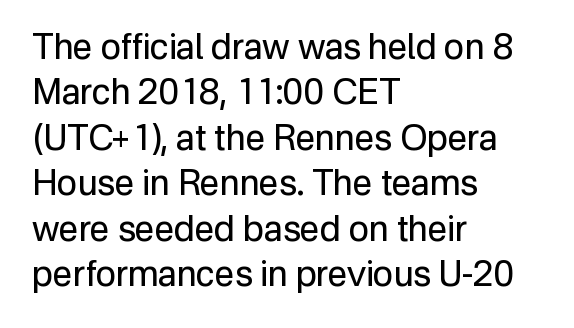
{"serif": "no", "italic": "no", "bold": "no", "weight": "regular", "width": "normal", "stroke_contrast": "low", "x_height": "medium", "monospaced": "no", "underline": "no", "align": "left", "line_spacing": "normal", "line_spacing_ratio": 1.3, "letter_spacing": "normal", "letter_spacing_em": 0.0, "glyph_px": 35}
